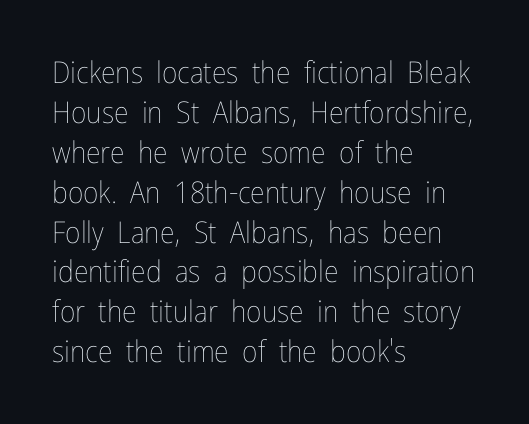
{"italic": "no", "bold": "no", "weight": "thin", "width": "condensed", "stroke_contrast": "low", "x_height": "medium", "monospaced": "no", "underline": "no", "align": "left", "line_spacing": "normal", "line_spacing_ratio": 1.33, "letter_spacing": "normal", "letter_spacing_em": 0.0, "glyph_px": 30}
